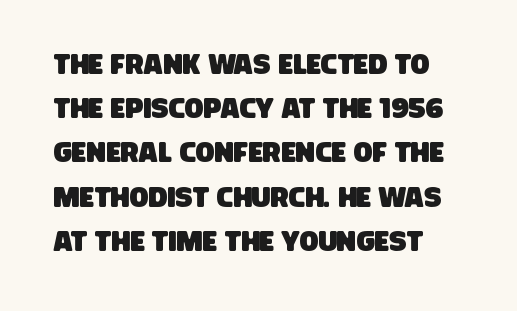
This rendering leaves character spacing at its baseline value. The foot of each line stays bare and open. Character widths vary here, with narrow letters taking less room than wide ones. Unlike a traditional serif, this face leaves its strokes unadorned. The rows are spaced the way most documents space them.
